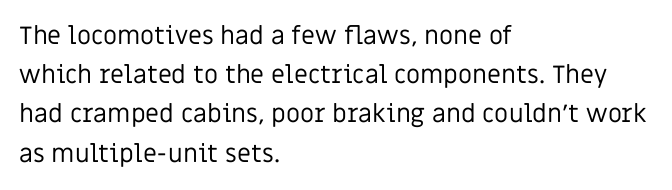
Q: Is the text bold? A: No.
Q: Is the text italic (slanted)? A: No, it is upright.
Q: Is the text underlined? A: No.
Q: How is the paragraph aligned? A: Left-aligned.
Q: Is the spacing between letters normal or unusually wide? A: Normal.
Q: Is the spacing between lines tight, normal or loose? A: Normal.
